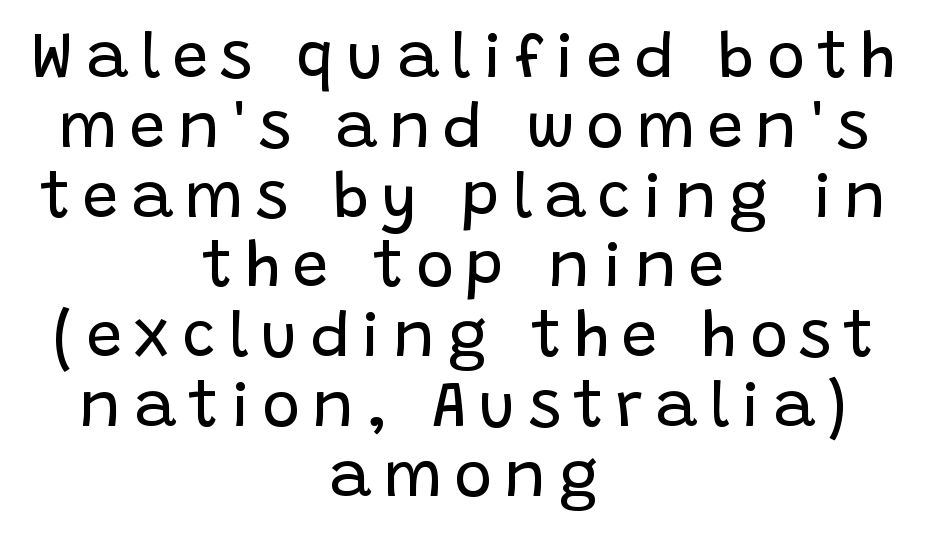
The image shows 64 px regular-weight sans-serif type, upright; set centered, tight line spacing (1.09x), not underlined; low stroke contrast and a large x-height.
